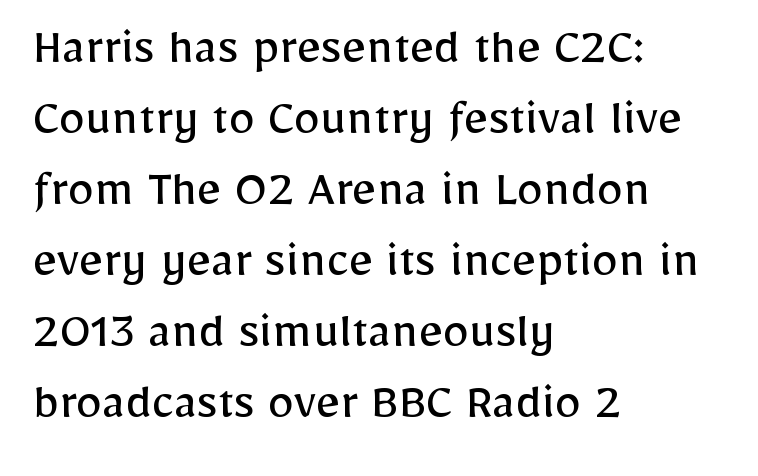
The image shows 53 px regular-weight sans-serif type, upright; set left-aligned, normal line spacing (1.34x), normal letter spacing, not underlined; low stroke contrast and a medium x-height.
